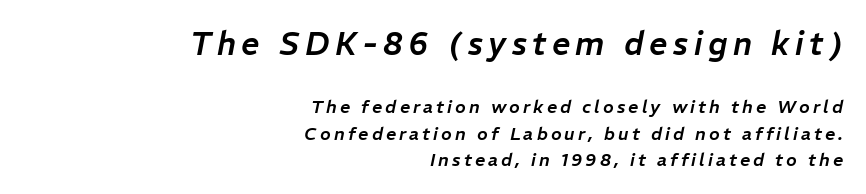
The passage shown is typed in a proportional face where columns would drift. Quick note: underline off. Vertically, the passage feels balanced, rows spaced as you'd expect. The upper block of text is set noticeably larger than the block beneath it.
